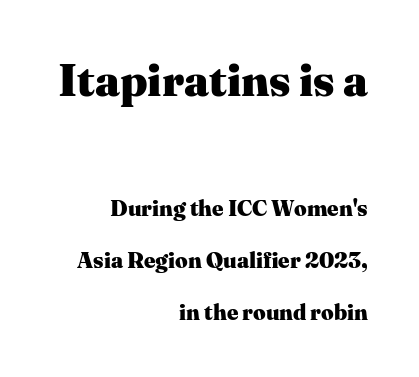
Q: Is the text bold? A: Yes.
Q: Is the text italic (slanted)? A: No, it is upright.
Q: Is the typeface a serif or a sans-serif typeface? A: Serif.
Q: Is the text underlined? A: No.
Q: How is the paragraph aligned? A: Right-aligned.
Q: Is the spacing between letters normal or unusually wide? A: Normal.
Q: Is the spacing between lines tight, normal or loose? A: Loose.
Q: Which block of text is set in a larger size, the first (top) or the second (bottom)? A: The first (top) one.
Q: Width (condensed, normal, or wide)? A: Normal.
Q: Stroke contrast? A: Medium.
Q: x-height? A: Medium.
Q: Monospaced? A: No.
